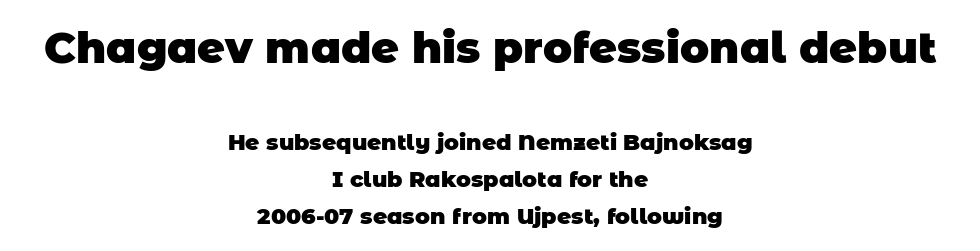
Q: Is the text bold? A: Yes.
Q: Is the typeface a serif or a sans-serif typeface? A: Sans-serif.
Q: Is the text underlined? A: No.
Q: How is the paragraph aligned? A: Centered.
Q: Is the spacing between letters normal or unusually wide? A: Normal.
Q: Is the spacing between lines tight, normal or loose? A: Normal.
Q: Which block of text is set in a larger size, the first (top) or the second (bottom)? A: The first (top) one.
Q: Width (condensed, normal, or wide)? A: Normal.
Q: Stroke contrast? A: Low.
Q: x-height? A: Large.
Q: Monospaced? A: No.
